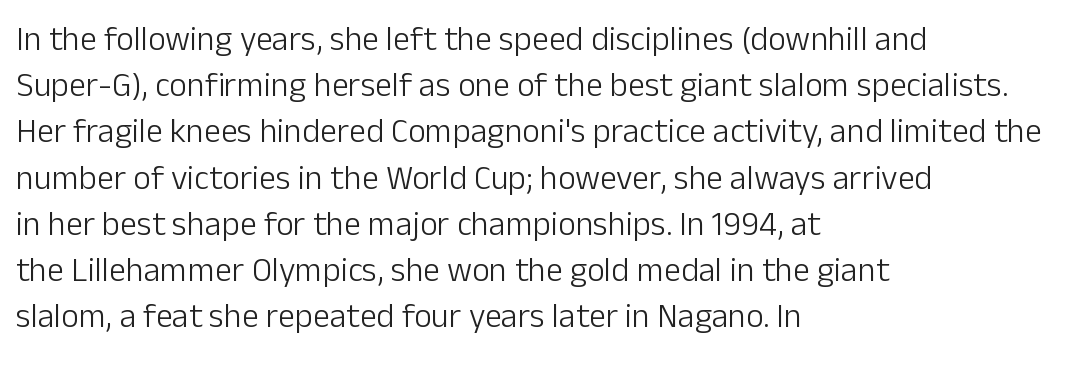
{"serif": "no", "italic": "no", "bold": "no", "weight": "light", "width": "normal", "stroke_contrast": "low", "x_height": "medium", "monospaced": "no", "underline": "no", "align": "left", "line_spacing": "normal", "line_spacing_ratio": 1.36, "letter_spacing": "normal", "letter_spacing_em": 0.0, "glyph_px": 34}
